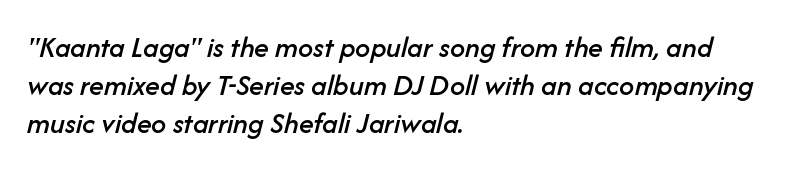
{"italic": "yes", "lean": "right", "slant_degrees": 14, "width": "normal", "stroke_contrast": "low", "x_height": "medium", "monospaced": "no", "underline": "no", "align": "left", "line_spacing": "normal", "line_spacing_ratio": 1.26, "letter_spacing": "normal", "letter_spacing_em": 0.0, "glyph_px": 30}
